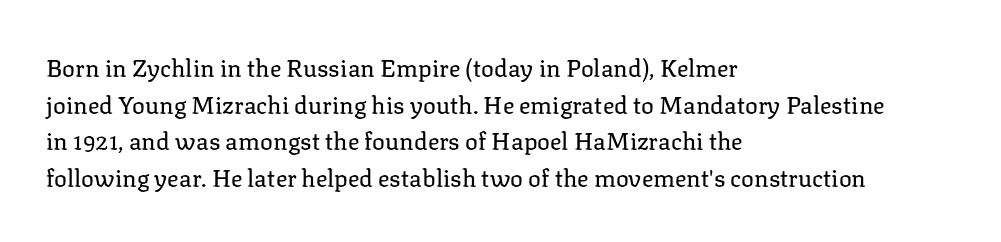
{"italic": "no", "bold": "no", "underline": "no", "align": "left", "line_spacing": "normal", "line_spacing_ratio": 1.53, "letter_spacing": "normal", "letter_spacing_em": 0.0, "glyph_px": 24}
